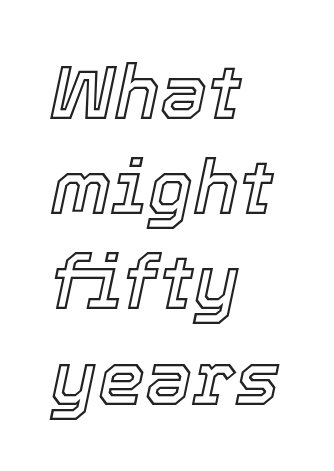
The image shows 75 px text type, italic (leaning right); set left-aligned, normal line spacing (1.27x), normal letter spacing, not underlined; a medium x-height.
